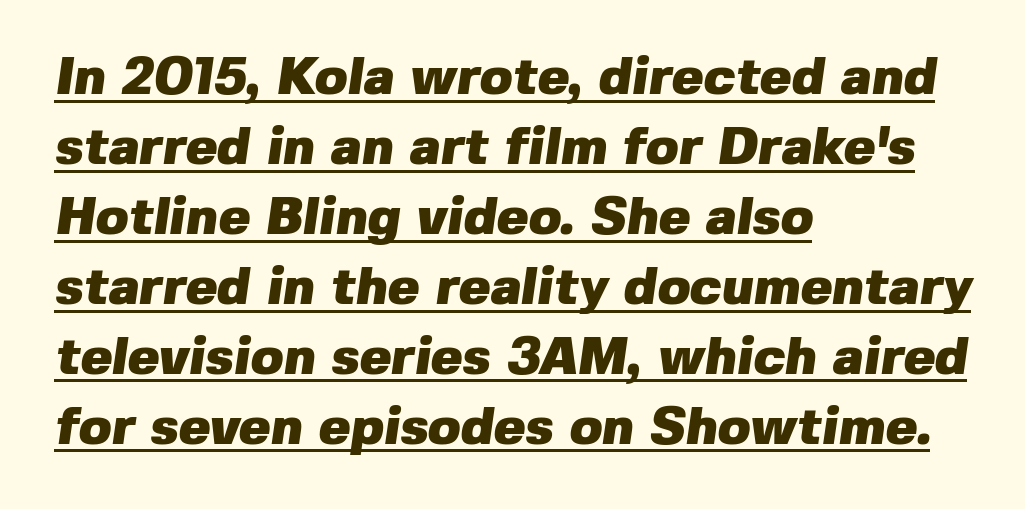
Q: Is the text bold? A: Yes.
Q: Is the typeface a serif or a sans-serif typeface? A: Sans-serif.
Q: Is the text underlined? A: Yes.
Q: How is the paragraph aligned? A: Left-aligned.
Q: Is the spacing between letters normal or unusually wide? A: Normal.
Q: Is the spacing between lines tight, normal or loose? A: Normal.
Q: Width (condensed, normal, or wide)? A: Normal.
Q: Stroke contrast? A: Low.
Q: x-height? A: Medium.
Q: Monospaced? A: No.
